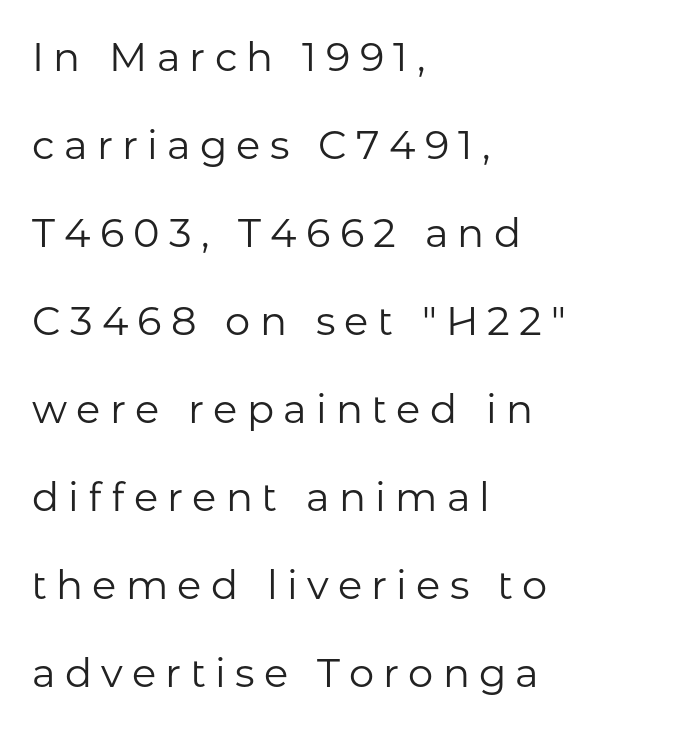
{"serif": "no", "italic": "no", "bold": "no", "weight": "regular", "width": "normal", "stroke_contrast": "low", "x_height": "medium", "monospaced": "no", "underline": "no", "align": "left", "line_spacing": "loose", "line_spacing_ratio": 2.2, "letter_spacing": "wide", "letter_spacing_em": 0.23, "glyph_px": 40}
